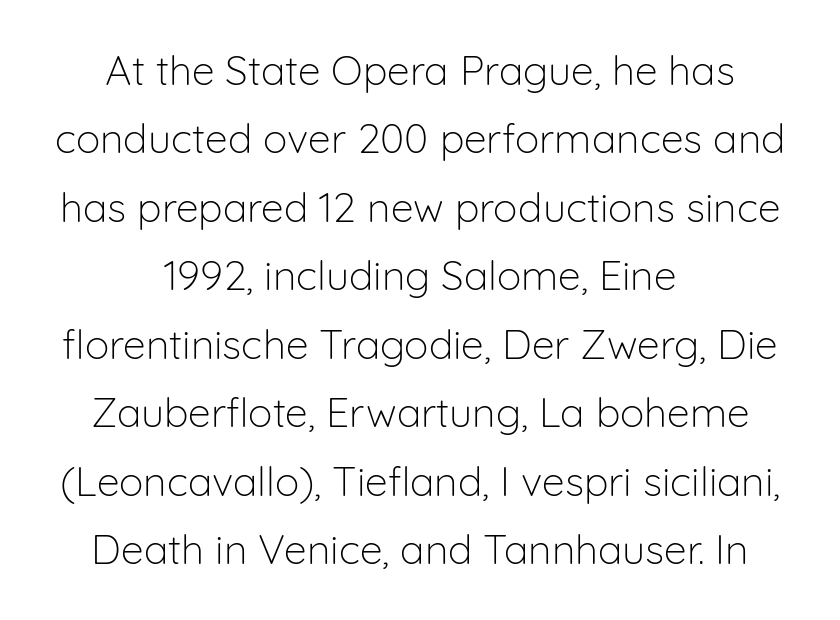
The image shows 41 px light sans-serif type, upright; set centered, normal line spacing (1.67x), normal letter spacing, not underlined; low stroke contrast and a medium x-height.
